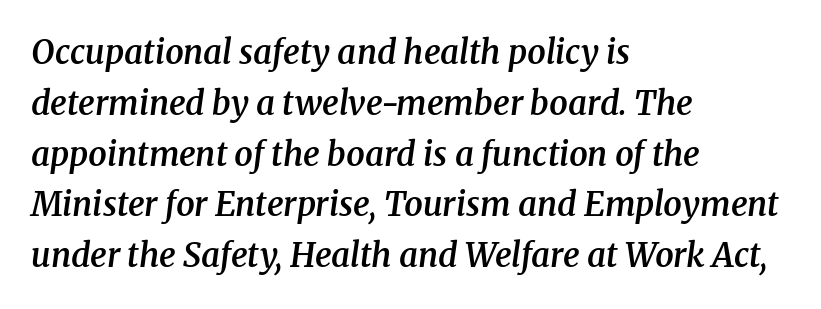
{"serif": "yes", "italic": "yes", "lean": "right", "slant_degrees": 8, "bold": "semi", "weight": "semibold", "width": "normal", "stroke_contrast": "medium", "x_height": "medium", "monospaced": "no", "underline": "no", "align": "left", "line_spacing": "normal", "line_spacing_ratio": 1.54, "letter_spacing": "normal", "letter_spacing_em": 0.0, "glyph_px": 33}
